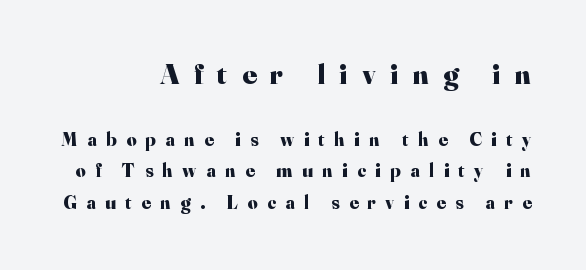
{"serif": "yes", "italic": "no", "bold": "yes", "weight": "heavy", "width": "normal", "stroke_contrast": "high", "x_height": "small", "monospaced": "no", "underline": "no", "align": "right", "line_spacing": "normal", "line_spacing_ratio": 1.67, "letter_spacing": "wide", "letter_spacing_em": 0.5, "larger_block": "first", "size_ratio": 1.53, "glyph_px": 29}
